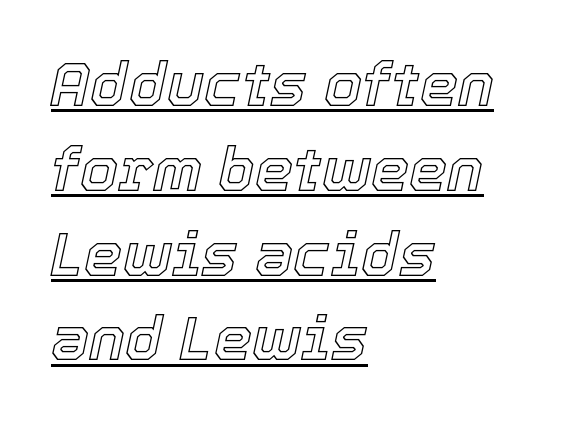
Q: Is the text italic (slanted)? A: Yes, it leans right by about 12 degrees.
Q: Is the text underlined? A: Yes.
Q: How is the paragraph aligned? A: Left-aligned.
Q: Is the spacing between letters normal or unusually wide? A: Normal.
Q: Is the spacing between lines tight, normal or loose? A: Normal.
Q: Width (condensed, normal, or wide)? A: Normal.
Q: x-height? A: Medium.
Q: Monospaced? A: No.
